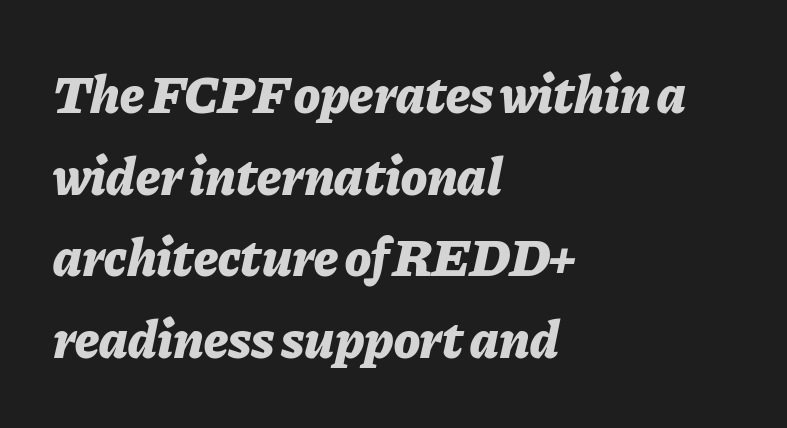
A clean baseline with only descenders dipping below it. Character widths vary here, with narrow letters taking less room than wide ones. Rendered with sloped, italic letterforms. The type is set solid horizontally, with unmodified tracking.
